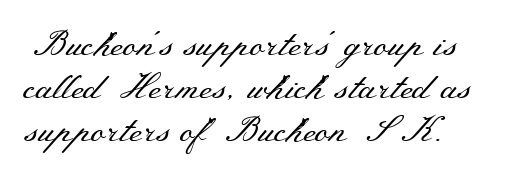
Q: Is the text bold? A: No.
Q: Is the text italic (slanted)? A: Yes.
Q: Is the typeface a serif or a sans-serif typeface? A: Serif.
Q: Is the text underlined? A: No.
Q: How is the paragraph aligned? A: Left-aligned.
Q: Is the spacing between letters normal or unusually wide? A: Normal.
Q: Width (condensed, normal, or wide)? A: Wide.
Q: Stroke contrast? A: Medium.
Q: x-height? A: Small.
Q: Monospaced? A: No.
